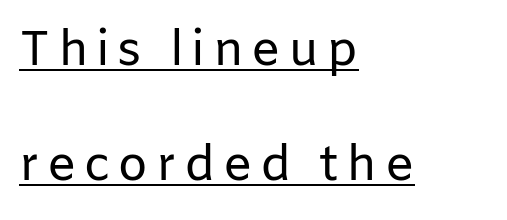
{"serif": "no", "italic": "no", "bold": "no", "weight": "regular", "width": "normal", "stroke_contrast": "low", "x_height": "medium", "monospaced": "no", "underline": "yes", "align": "left", "line_spacing": "loose", "line_spacing_ratio": 2.35, "glyph_px": 49}
